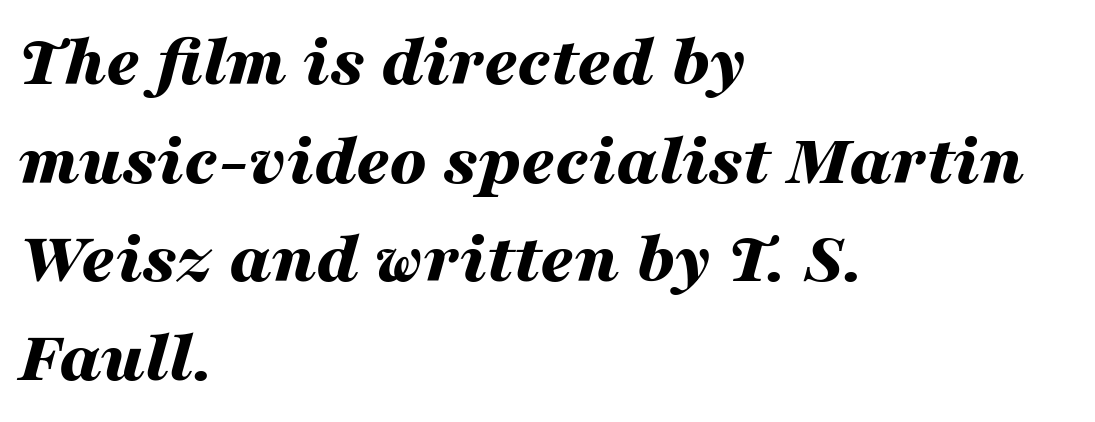
Q: Is the text bold? A: Yes.
Q: Is the text italic (slanted)? A: Yes, it leans right by about 16 degrees.
Q: Is the text underlined? A: No.
Q: How is the paragraph aligned? A: Left-aligned.
Q: Is the spacing between letters normal or unusually wide? A: Normal.
Q: Is the spacing between lines tight, normal or loose? A: Normal.
Q: Width (condensed, normal, or wide)? A: Wide.
Q: Stroke contrast? A: Medium.
Q: x-height? A: Medium.
Q: Monospaced? A: No.
